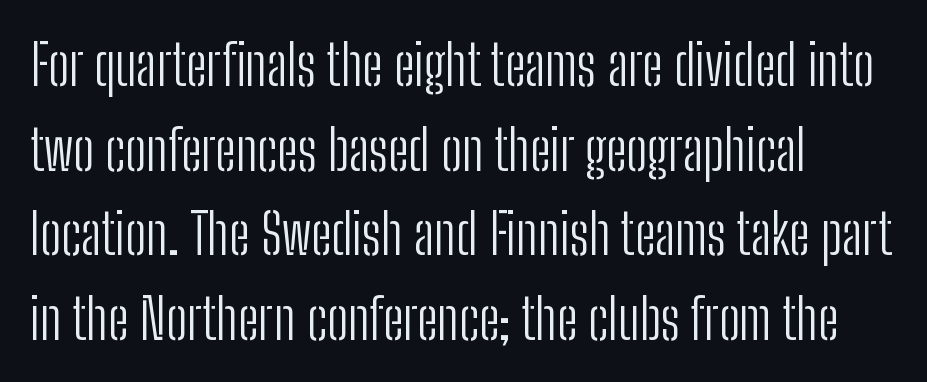
{"serif": "no", "italic": "no", "bold": "no", "weight": "light", "width": "condensed", "stroke_contrast": "low", "x_height": "medium", "monospaced": "no", "underline": "no", "align": "left", "line_spacing": "normal", "line_spacing_ratio": 1.51, "letter_spacing": "normal", "letter_spacing_em": 0.0, "glyph_px": 56}
